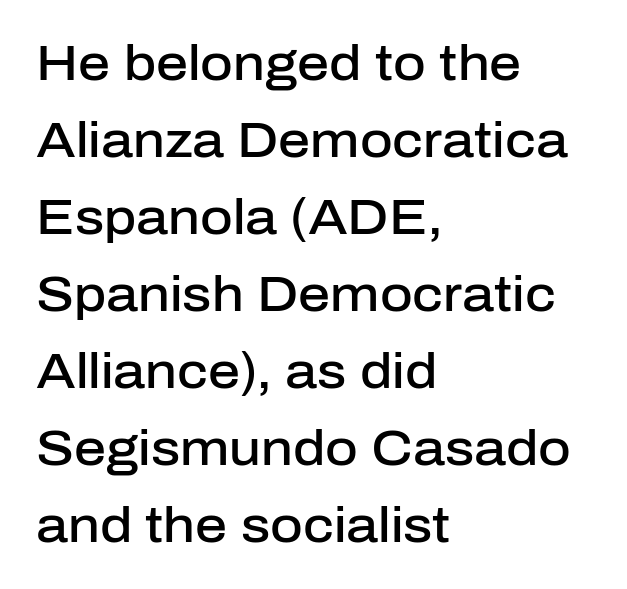
The image shows 50 px semibold sans-serif type, upright; set left-aligned, normal line spacing (1.54x), normal letter spacing, not underlined; low stroke contrast and a medium x-height.
